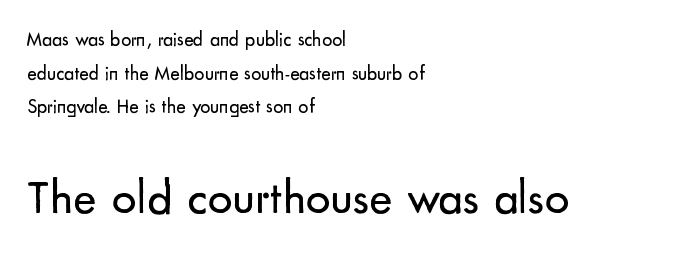
The rendering uses a moderate line-height, typical for paragraphs. Nope, no serifs anywhere on these letters. These lines keep a tight, regular rhythm from letter to letter. Here the designer chose a conventional face with non-uniform glyph widths.
